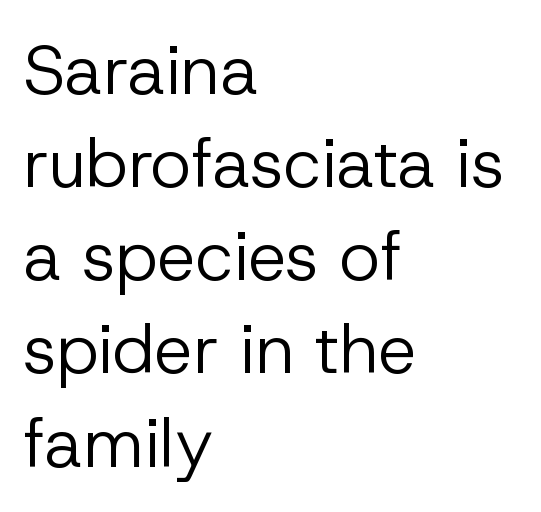
Q: Is the text bold? A: No.
Q: Is the text italic (slanted)? A: No, it is upright.
Q: Is the typeface a serif or a sans-serif typeface? A: Sans-serif.
Q: Is the text underlined? A: No.
Q: How is the paragraph aligned? A: Left-aligned.
Q: Is the spacing between letters normal or unusually wide? A: Normal.
Q: Is the spacing between lines tight, normal or loose? A: Normal.
Q: Width (condensed, normal, or wide)? A: Normal.
Q: Stroke contrast? A: Low.
Q: x-height? A: Medium.
Q: Monospaced? A: No.
